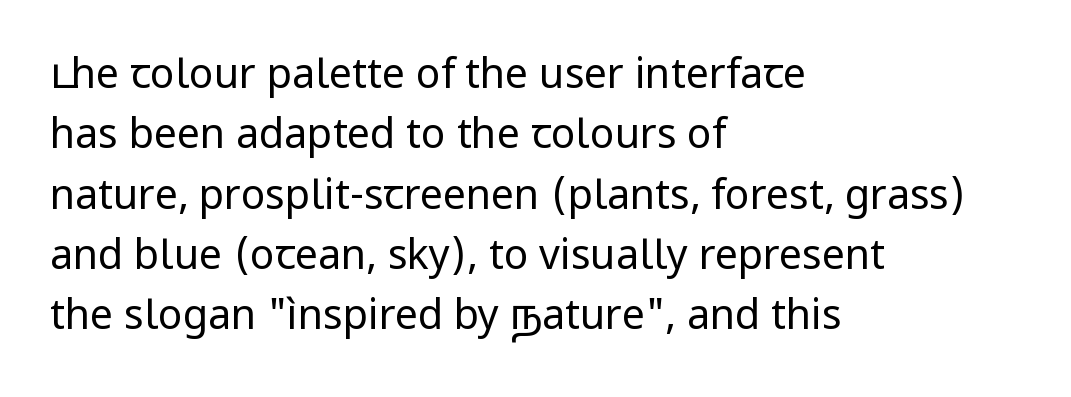
Vertical strokes here are truly vertical. Decoration check: the copy has no underline. The line-height multiplier appears to be the usual default. Each word holds together tightly as a unit, with standard inter-letter gaps.
